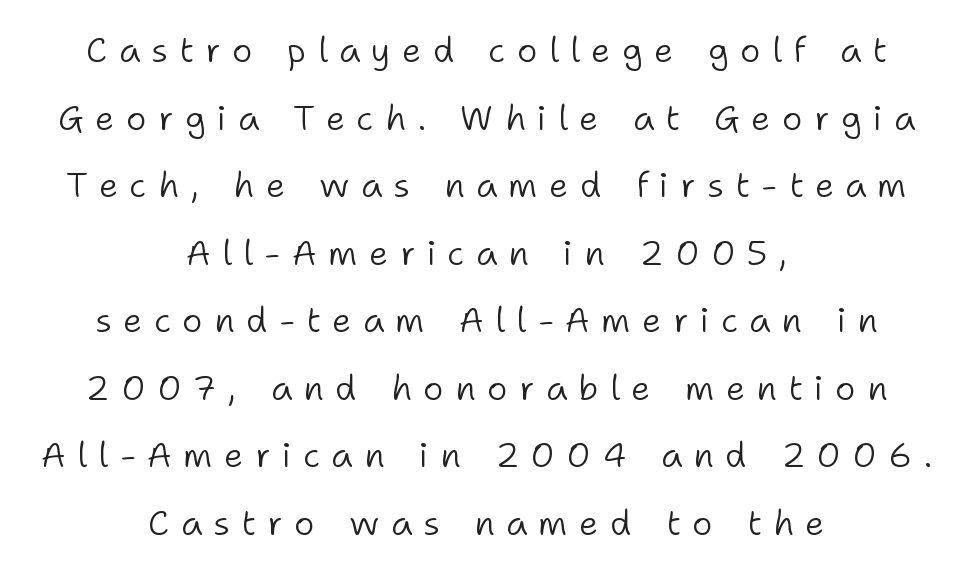
Q: Is the text bold? A: No.
Q: Is the text italic (slanted)? A: No, it is upright.
Q: Is the typeface a serif or a sans-serif typeface? A: Sans-serif.
Q: Is the text underlined? A: No.
Q: How is the paragraph aligned? A: Centered.
Q: Is the spacing between letters normal or unusually wide? A: Unusually wide.
Q: Is the spacing between lines tight, normal or loose? A: Loose.
Q: Width (condensed, normal, or wide)? A: Normal.
Q: Stroke contrast? A: Low.
Q: x-height? A: Medium.
Q: Monospaced? A: No.
